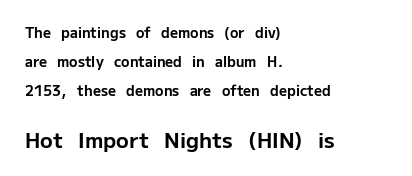
Q: Is the text bold? A: Yes.
Q: Is the text italic (slanted)? A: No, it is upright.
Q: Is the text underlined? A: No.
Q: How is the paragraph aligned? A: Left-aligned.
Q: Is the spacing between letters normal or unusually wide? A: Normal.
Q: Is the spacing between lines tight, normal or loose? A: Loose.
Q: Which block of text is set in a larger size, the first (top) or the second (bottom)? A: The second (bottom) one.
